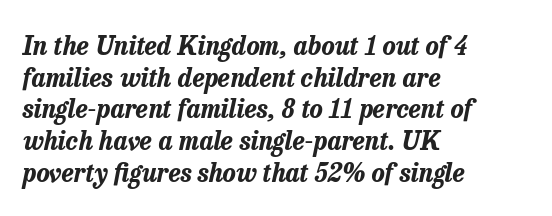
{"italic": "yes", "lean": "right", "slant_degrees": 13, "bold": "yes", "underline": "no", "align": "left", "line_spacing": "normal", "line_spacing_ratio": 1.27, "letter_spacing": "normal", "letter_spacing_em": 0.0, "glyph_px": 25}
